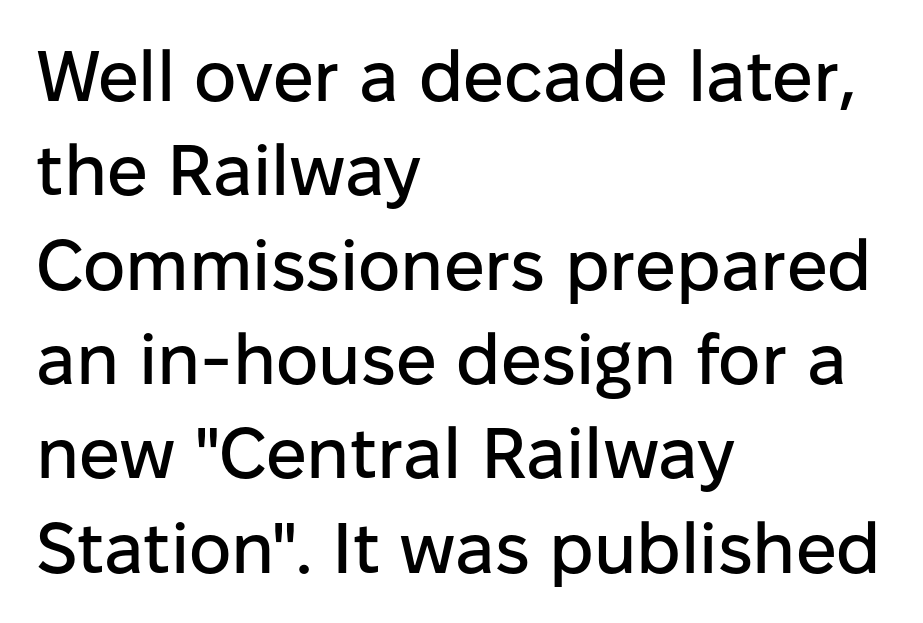
Q: Is the text italic (slanted)? A: No, it is upright.
Q: Is the typeface a serif or a sans-serif typeface? A: Sans-serif.
Q: Is the text underlined? A: No.
Q: How is the paragraph aligned? A: Left-aligned.
Q: Is the spacing between letters normal or unusually wide? A: Normal.
Q: Is the spacing between lines tight, normal or loose? A: Normal.
Q: Width (condensed, normal, or wide)? A: Normal.
Q: Stroke contrast? A: Low.
Q: x-height? A: Medium.
Q: Monospaced? A: No.
